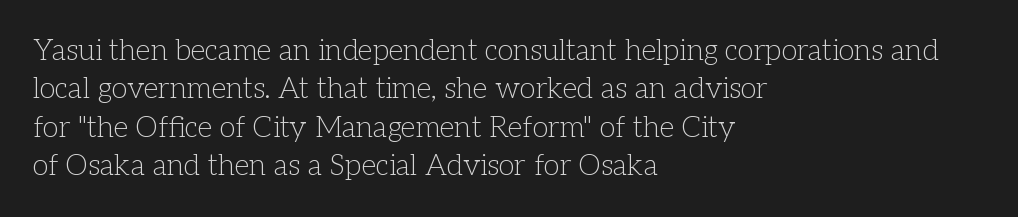
Q: Is the text bold? A: No.
Q: Is the text italic (slanted)? A: No, it is upright.
Q: Is the typeface a serif or a sans-serif typeface? A: Serif.
Q: Is the text underlined? A: No.
Q: How is the paragraph aligned? A: Left-aligned.
Q: Is the spacing between letters normal or unusually wide? A: Normal.
Q: Is the spacing between lines tight, normal or loose? A: Normal.
Q: Width (condensed, normal, or wide)? A: Normal.
Q: Stroke contrast? A: Low.
Q: x-height? A: Medium.
Q: Monospaced? A: No.
